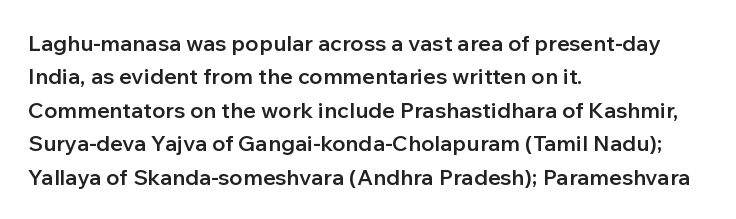
Rows of type keep a routine distance in the vertical direction. Default kerning and tracking; the words read as compact shapes. The font's upright variant was chosen for this text. As a designer I'd log this as weight 600, semibold. The string is rendered with underlining switched off.
